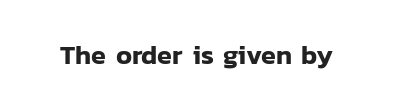
The image shows 27 px text type, upright; set normal letter spacing, not underlined.
